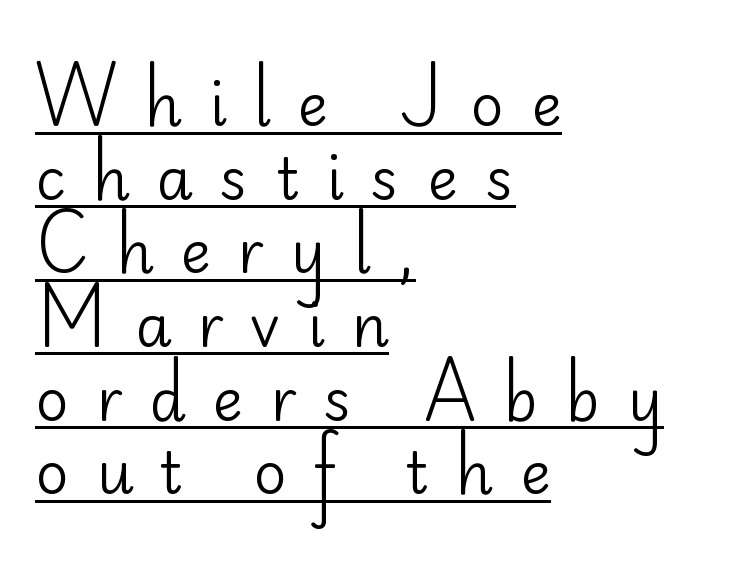
{"serif": "no", "italic": "no", "bold": "no", "weight": "regular", "width": "normal", "stroke_contrast": "low", "x_height": "small", "monospaced": "no", "underline": "yes", "align": "left", "line_spacing": "normal", "line_spacing_ratio": 1.27, "letter_spacing": "wide", "letter_spacing_em": 0.46, "glyph_px": 58}
